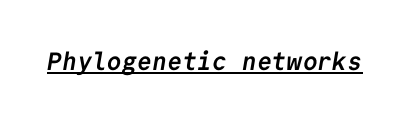
The image shows 25 px bold type; set normal letter spacing, underlined.
